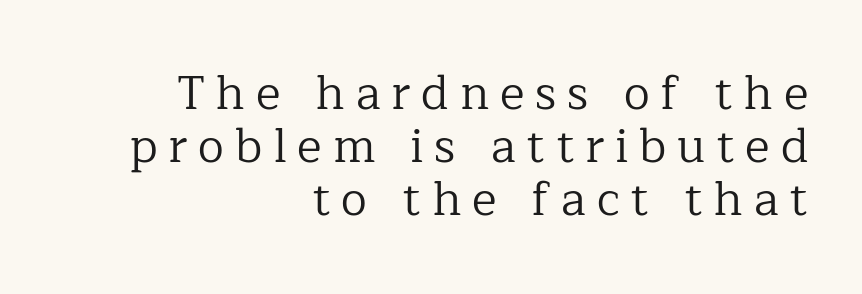
Q: Is the text bold? A: No.
Q: Is the text italic (slanted)? A: No, it is upright.
Q: Is the typeface a serif or a sans-serif typeface? A: Serif.
Q: Is the text underlined? A: No.
Q: How is the paragraph aligned? A: Right-aligned.
Q: Is the spacing between letters normal or unusually wide? A: Unusually wide.
Q: Is the spacing between lines tight, normal or loose? A: Tight.
Q: Width (condensed, normal, or wide)? A: Normal.
Q: Stroke contrast? A: Low.
Q: x-height? A: Medium.
Q: Monospaced? A: No.
